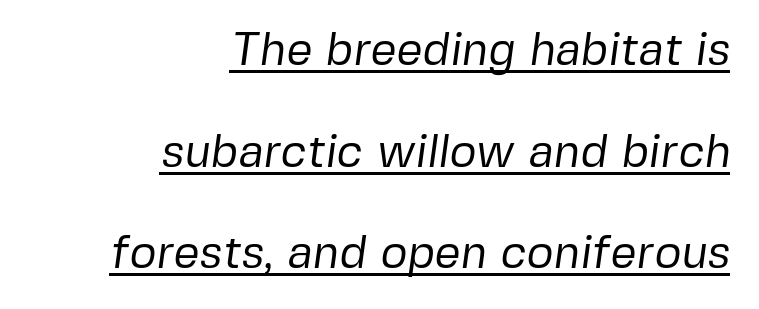
This is underlined copy, the kind a proofreader might mark for attention. Horizontal alignment here is rightward, an uncommon choice for prose. A typesetter would call this proportional, since set widths differ per character. A light-to-regular cut is what we see here.
